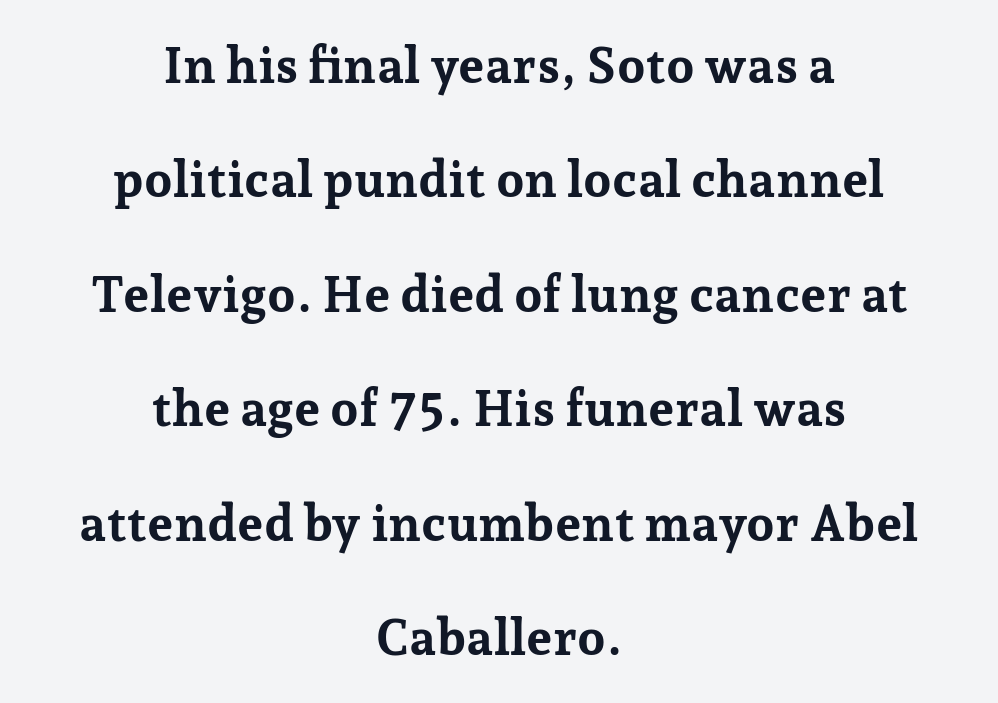
This rendering leaves character spacing at its baseline value. Compared with an ordinary text face, these strokes are far heavier — a full bold. The lettering holds an erect, upright posture throughout. Is this a fixed-width face? No — the glyphs have proportional, varying widths.
